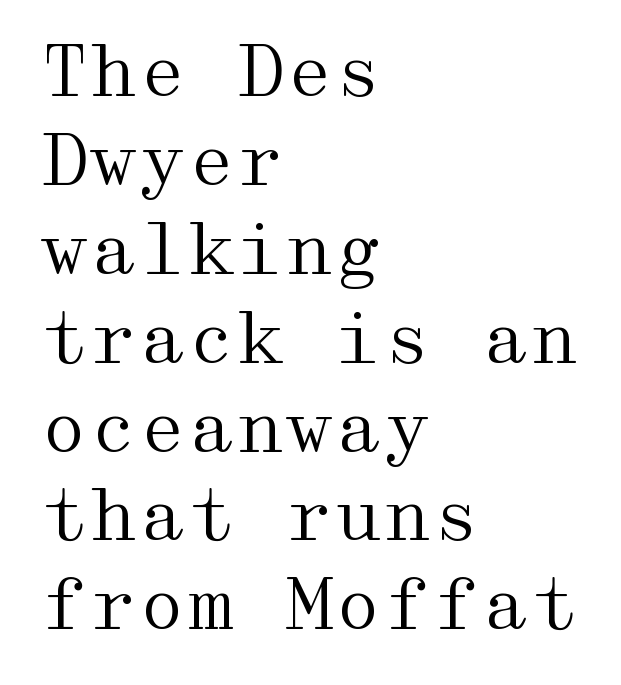
Q: Is the text bold? A: No.
Q: Is the text italic (slanted)? A: No, it is upright.
Q: Is the typeface a serif or a sans-serif typeface? A: Serif.
Q: Is the text underlined? A: No.
Q: How is the paragraph aligned? A: Left-aligned.
Q: Is the spacing between letters normal or unusually wide? A: Normal.
Q: Is the spacing between lines tight, normal or loose? A: Normal.
Q: Width (condensed, normal, or wide)? A: Wide.
Q: Stroke contrast? A: Medium.
Q: x-height? A: Medium.
